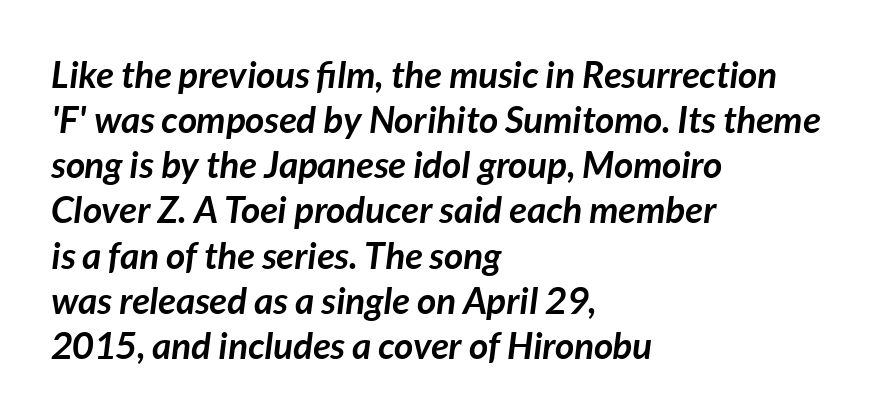
Q: Is the text bold? A: Yes.
Q: Is the text italic (slanted)? A: Yes, it leans right by about 7 degrees.
Q: Is the text underlined? A: No.
Q: How is the paragraph aligned? A: Left-aligned.
Q: Is the spacing between letters normal or unusually wide? A: Normal.
Q: Width (condensed, normal, or wide)? A: Normal.
Q: Stroke contrast? A: Low.
Q: x-height? A: Medium.
Q: Monospaced? A: No.
